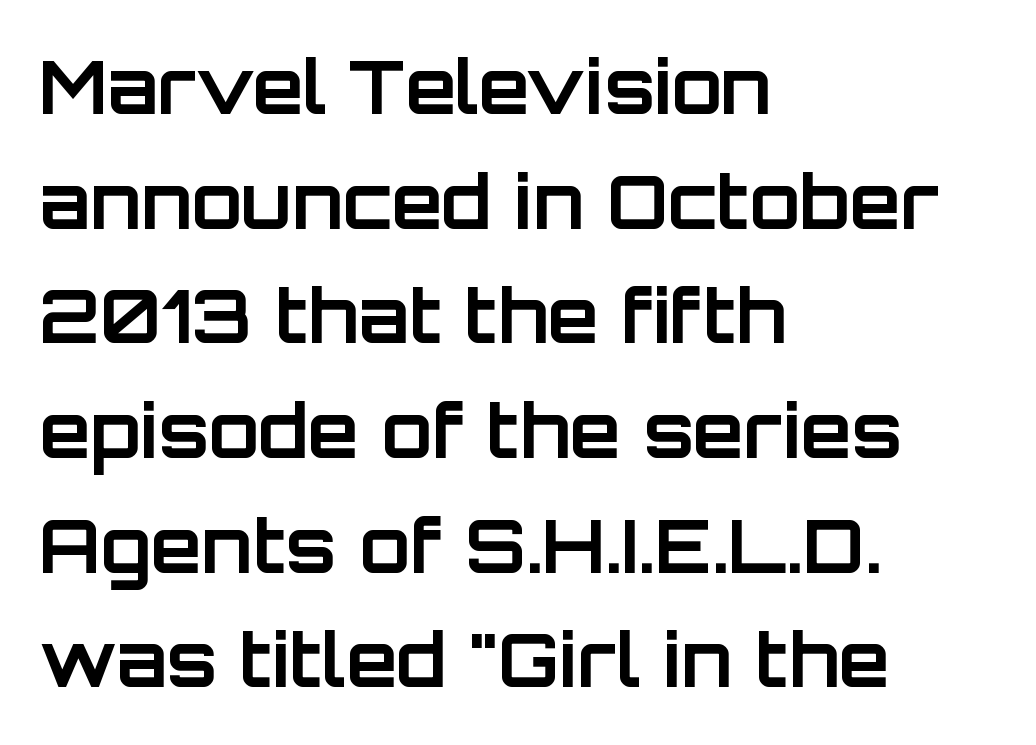
You could not count columns in this text — the font is proportionally spaced. Observe the absence of serifs on each vertical stroke in this sample. Is the type bold? Yes — the strokes are clearly thick and heavy. Typeset ragged right — the left edge is the straight one.
